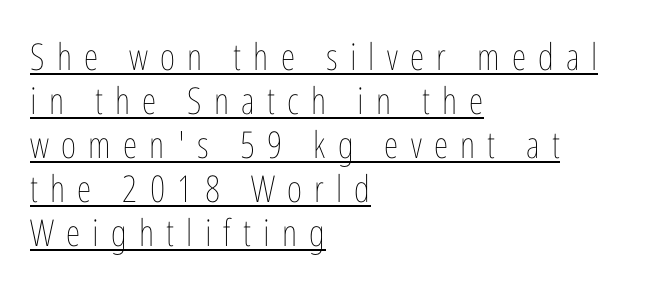
When letters stand straight like this, we call the style roman or upright. Is the block centered? No — it sits flush against the left margin. These glyphs show unthickened strokes, regular width or finer. Students, note that the glyphs here are deliberately spaced far apart.
